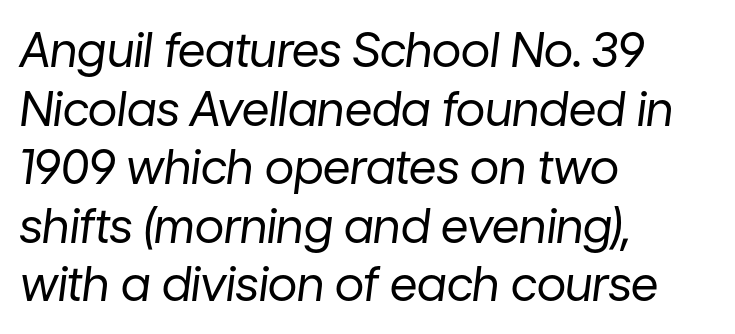
{"italic": "yes", "lean": "right", "slant_degrees": 7, "bold": "no", "weight": "regular", "width": "normal", "stroke_contrast": "low", "x_height": "medium", "monospaced": "no", "underline": "no", "align": "left", "line_spacing_ratio": 1.22, "letter_spacing": "normal", "letter_spacing_em": 0.0, "glyph_px": 48}
